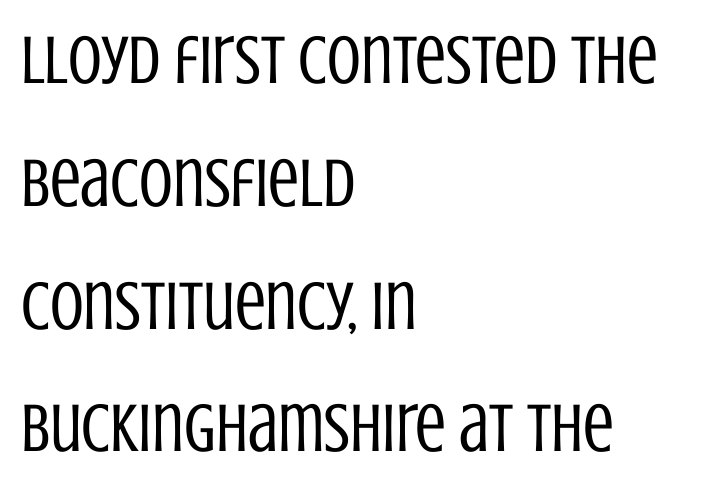
{"serif": "no", "italic": "no", "bold": "no", "weight": "regular", "width": "condensed", "stroke_contrast": "low", "x_height": "large", "monospaced": "no", "underline": "no", "align": "left", "line_spacing_ratio": 1.78, "letter_spacing": "normal", "letter_spacing_em": 0.0, "glyph_px": 69}
